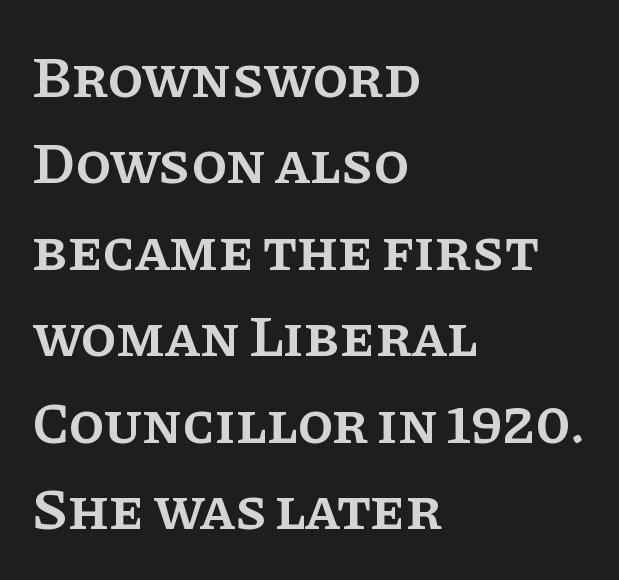
The image shows 58 px semibold serif type, upright; set left-aligned, normal line spacing (1.49x), normal letter spacing, not underlined; low stroke contrast and a large x-height.
